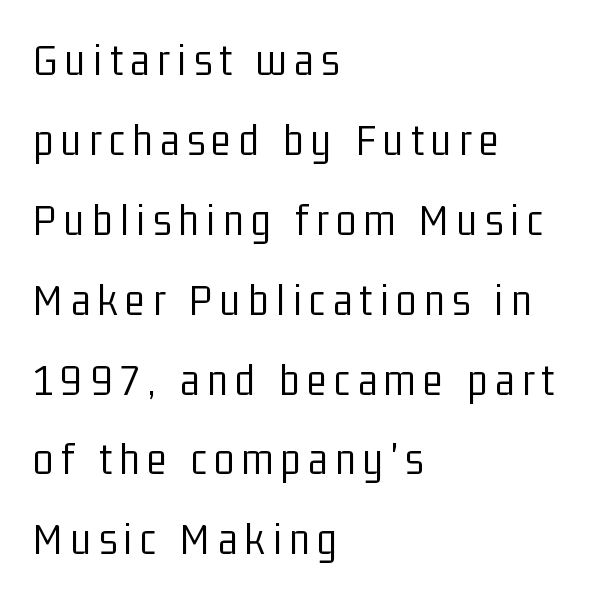
Bold? No — there's no thickening of the strokes. Nobody drew a line under any word here. Posture: vertical. The passage shown is typed in a proportional face where columns would drift. Compared with a centered layout, this one pins lines to the left instead. Is this a sans? Yes — the strokes have no serifs.
